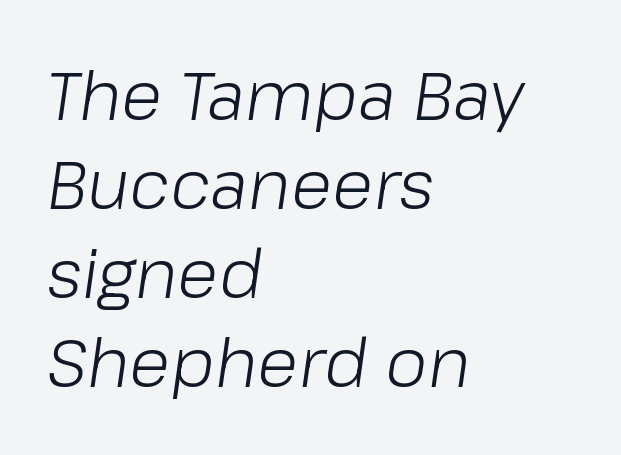
Normally led — the rows are evenly, conventionally spaced. The font sits on the lighter half of the weight spectrum, regular included. The text block is weighted toward the left margin, trailing off unevenly rightward. The passage shown is typed in a proportional face where columns would drift. You can tell it's italic because the verticals aren't actually vertical.
